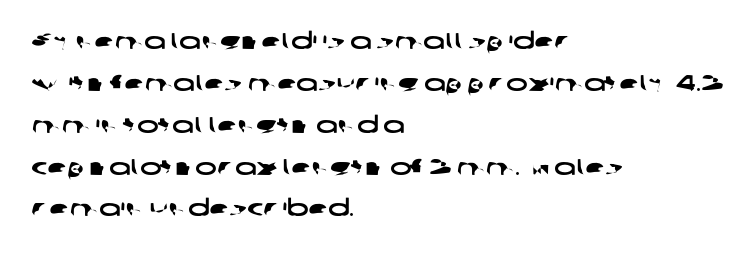
The image shows 23 px text type; set left-aligned, line spacing 1.82x, normal letter spacing, not underlined.
